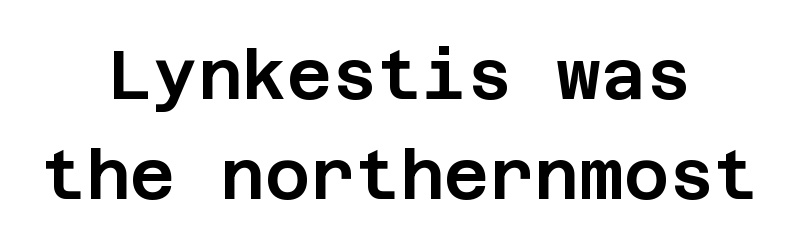
{"serif": "no", "italic": "no", "width": "normal", "stroke_contrast": "low", "x_height": "large", "underline": "no", "align": "center", "line_spacing": "normal", "line_spacing_ratio": 1.45, "letter_spacing": "normal", "letter_spacing_em": 0.0, "glyph_px": 69}
